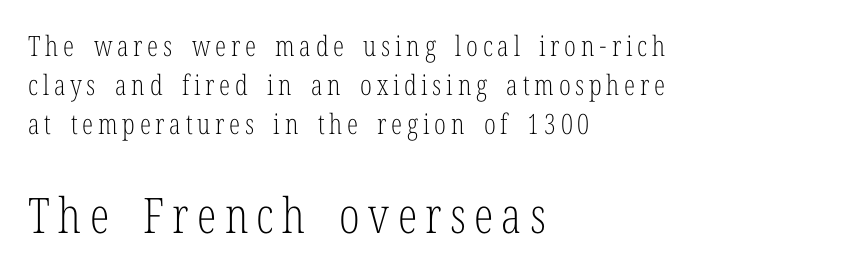
{"serif": "yes", "italic": "no", "bold": "no", "weight": "light", "width": "condensed", "stroke_contrast": "low", "x_height": "medium", "monospaced": "no", "underline": "no", "align": "left", "line_spacing": "normal", "line_spacing_ratio": 1.39, "larger_block": "second", "size_ratio": 1.75, "glyph_px": 49}
